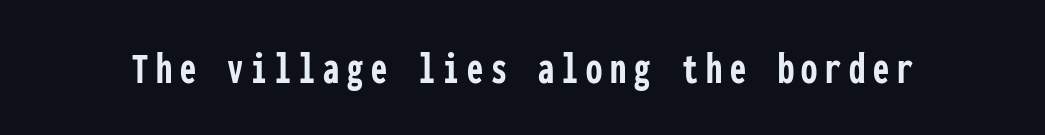
Check under the words: just untouched page. In terms of letterform style, serifs are entirely absent. Posture: straight, roman, zero tilt. Fixed-width glyphs throughout — classic coding-font behaviour. Emphasis by weight is at full strength: bold.
